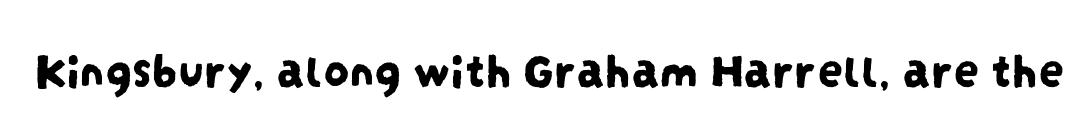
Q: Is the typeface a serif or a sans-serif typeface? A: Sans-serif.
Q: Is the text underlined? A: No.
Q: Is the spacing between letters normal or unusually wide? A: Normal.
Q: Width (condensed, normal, or wide)? A: Condensed.
Q: Stroke contrast? A: Low.
Q: x-height? A: Large.
Q: Monospaced? A: No.
